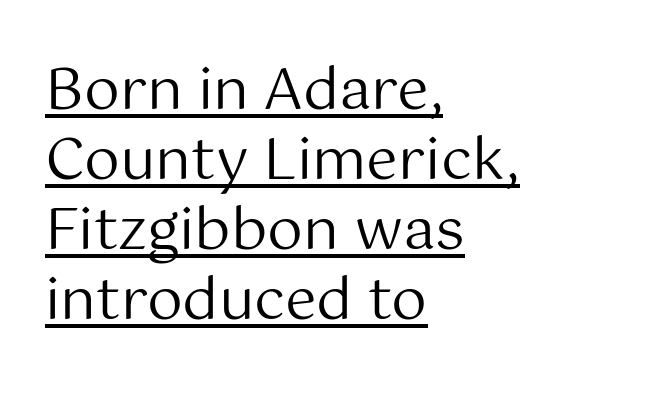
Q: Is the text bold? A: No.
Q: Is the text italic (slanted)? A: No, it is upright.
Q: Is the typeface a serif or a sans-serif typeface? A: Sans-serif.
Q: Is the text underlined? A: Yes.
Q: How is the paragraph aligned? A: Left-aligned.
Q: Is the spacing between letters normal or unusually wide? A: Normal.
Q: Width (condensed, normal, or wide)? A: Normal.
Q: Stroke contrast? A: Medium.
Q: x-height? A: Medium.
Q: Monospaced? A: No.
